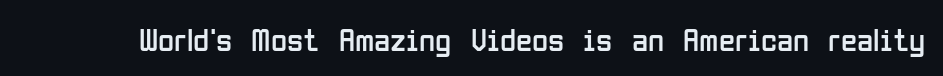
If you drew a line through each stem, it would be perfectly vertical. No feet cap the strokes, marking this as sans-serif type. The space beneath each line is pristine and unruled. The letters sit at their default tracking, neither squeezed nor spread. Varying glyph widths throughout — classic text-font behaviour. Stems here are at most as thick as an everyday book face.
